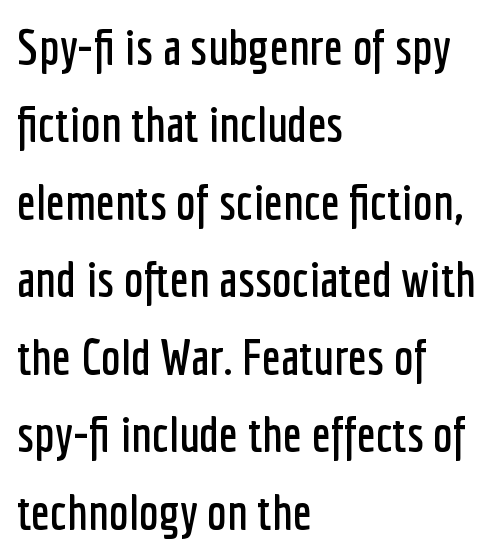
Notice how descenders clear the ascenders below comfortably — that's standard leading. Visually the block forms a straight wall on the left and a jagged coastline on the right. Character widths vary here, with narrow letters taking less room than wide ones. Descenders hang freely into open space. Default kerning and tracking; the words read as compact shapes. The glyphs in this specimen are sans serif.
